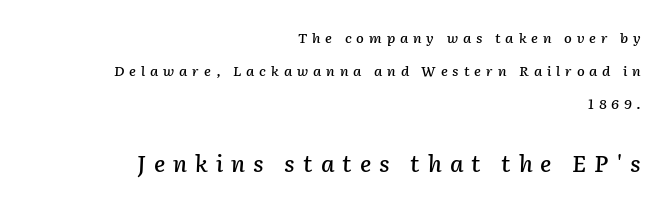
The passage shown has open, widely tracked lettering throughout. A clean baseline with only descenders dipping below it. This block would shrink considerably if given ordinary leading; it's expanded now. Every character sits at an angle, as italics do. A student would notice the bottom passage is typeset larger than what precedes it. Short and long lines alike share a common ending point at right.
